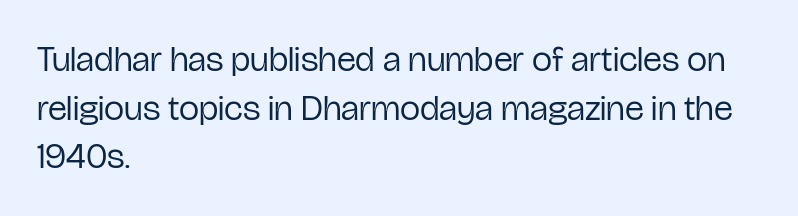
Q: Is the text bold? A: No.
Q: Is the text italic (slanted)? A: No, it is upright.
Q: Is the typeface a serif or a sans-serif typeface? A: Sans-serif.
Q: Is the text underlined? A: No.
Q: How is the paragraph aligned? A: Left-aligned.
Q: Is the spacing between letters normal or unusually wide? A: Normal.
Q: Is the spacing between lines tight, normal or loose? A: Normal.
Q: Width (condensed, normal, or wide)? A: Condensed.
Q: Stroke contrast? A: Low.
Q: x-height? A: Medium.
Q: Monospaced? A: No.
